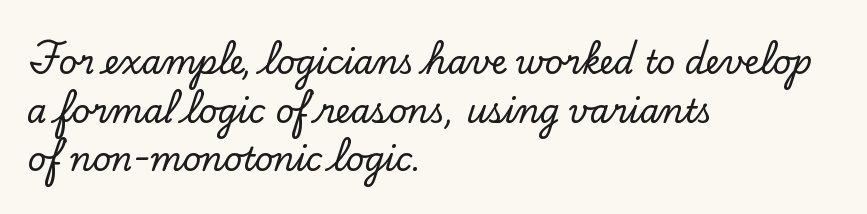
Q: Is the text italic (slanted)? A: Yes.
Q: Is the typeface a serif or a sans-serif typeface? A: Serif.
Q: Is the text underlined? A: No.
Q: How is the paragraph aligned? A: Left-aligned.
Q: Is the spacing between letters normal or unusually wide? A: Normal.
Q: Is the spacing between lines tight, normal or loose? A: Normal.
Q: Width (condensed, normal, or wide)? A: Normal.
Q: Stroke contrast? A: Low.
Q: x-height? A: Small.
Q: Monospaced? A: No.
